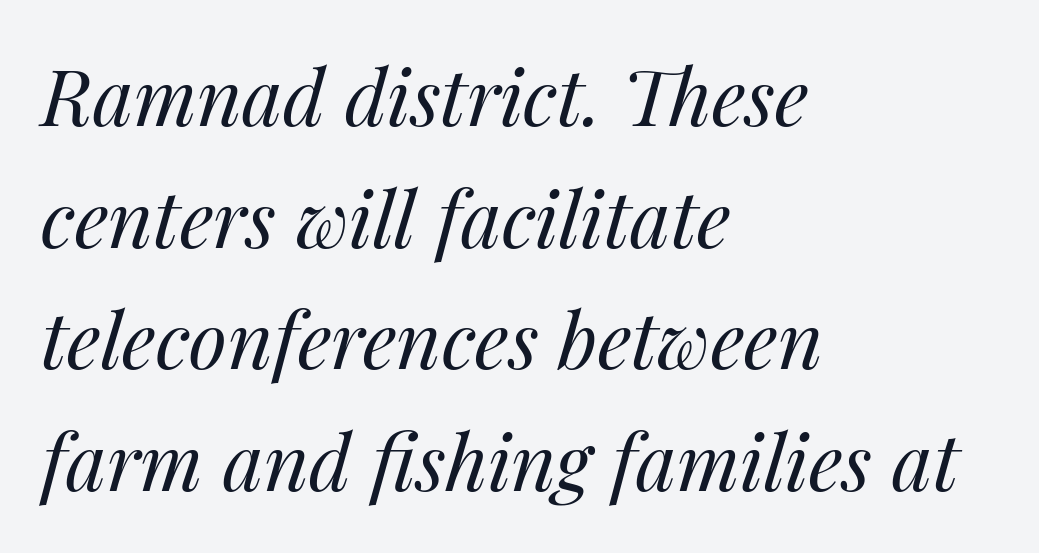
The image shows 78 px regular-weight type, italic (leaning right); set left-aligned, normal line spacing (1.56x), normal letter spacing, not underlined; medium stroke contrast and a medium x-height.
